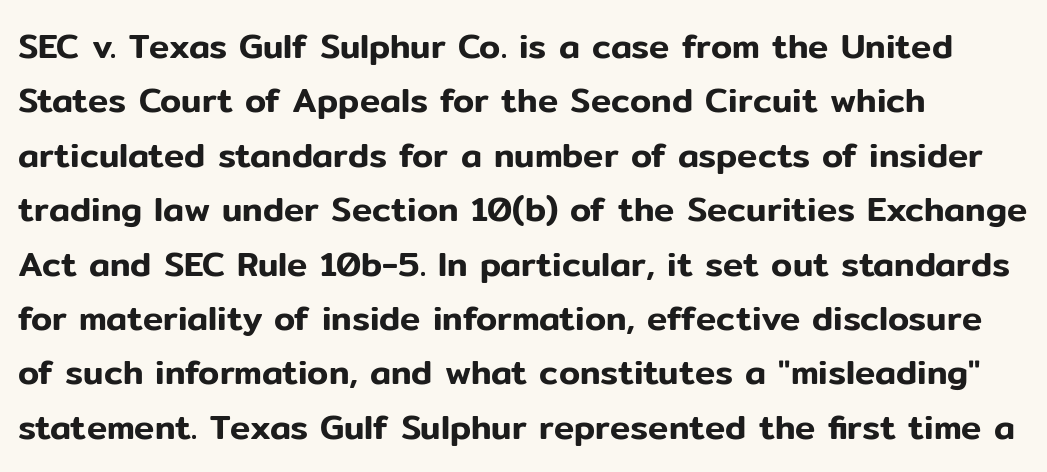
The image shows 34 px sans-serif type, upright; set left-aligned, normal line spacing (1.6x), normal letter spacing, not underlined; low stroke contrast and a medium x-height.
